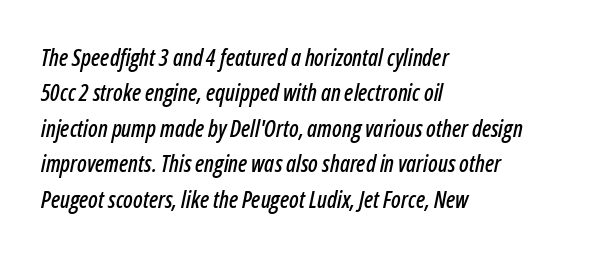
{"italic": "yes", "lean": "right", "slant_degrees": 12, "underline": "no", "align": "left", "line_spacing": "normal", "line_spacing_ratio": 1.54, "letter_spacing": "normal", "letter_spacing_em": 0.0, "glyph_px": 23}
